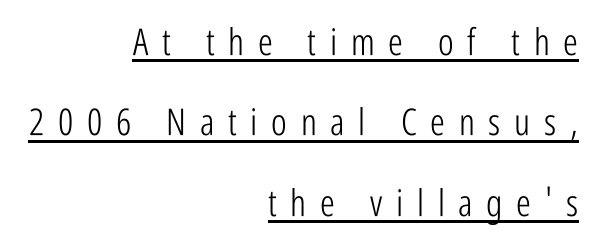
{"serif": "no", "italic": "no", "bold": "no", "weight": "light", "width": "condensed", "stroke_contrast": "low", "x_height": "medium", "monospaced": "no", "underline": "yes", "align": "right", "line_spacing": "loose", "line_spacing_ratio": 2.17, "letter_spacing": "wide", "letter_spacing_em": 0.37, "glyph_px": 37}
